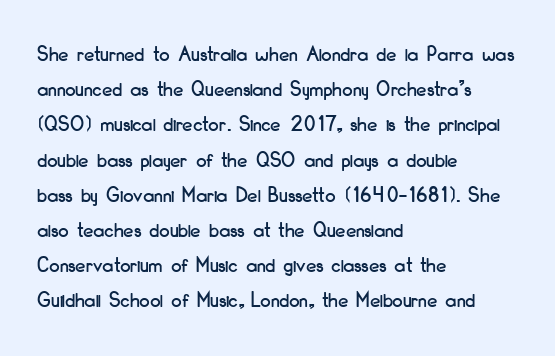
The image shows 23 px text type, upright; set left-aligned, normal line spacing (1.53x), normal letter spacing, not underlined.
